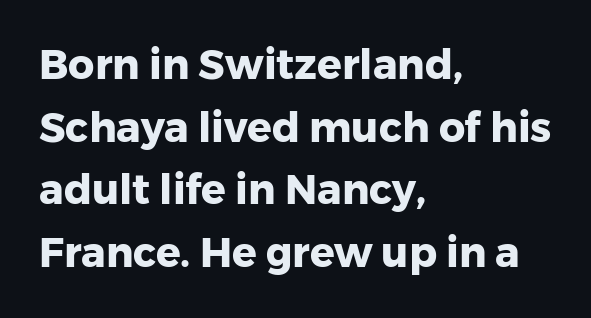
{"serif": "no", "italic": "no", "bold": "yes", "weight": "heavy", "width": "normal", "stroke_contrast": "low", "x_height": "medium", "monospaced": "no", "underline": "no", "align": "left", "line_spacing": "normal", "line_spacing_ratio": 1.53, "letter_spacing": "normal", "letter_spacing_em": 0.0, "glyph_px": 41}
